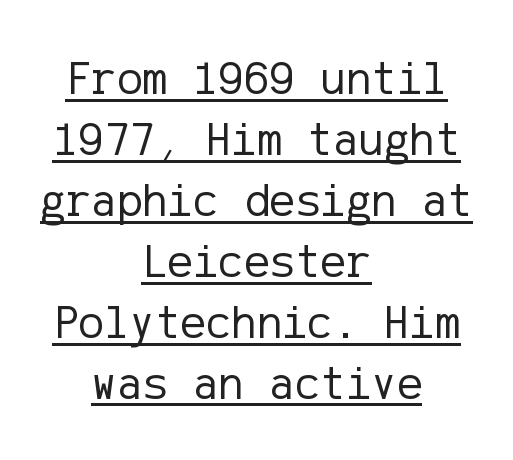
The image shows 48 px regular-weight sans-serif type, upright; set centered, normal line spacing (1.27x), normal letter spacing, underlined; low stroke contrast and a medium x-height.
